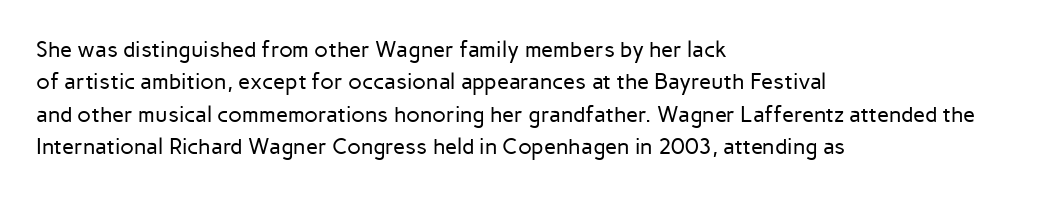
{"italic": "no", "bold": "no", "underline": "no", "align": "left", "line_spacing": "normal", "line_spacing_ratio": 1.47, "letter_spacing": "normal", "letter_spacing_em": 0.0, "glyph_px": 22}
